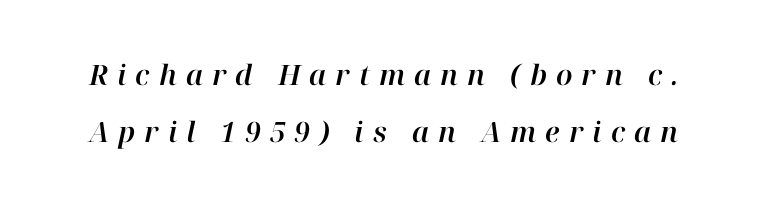
The image shows 28 px text type, italic (leaning right); set loose line spacing (2.03x), unusually wide letter spacing (+0.32 em), not underlined; high stroke contrast and a medium x-height.
